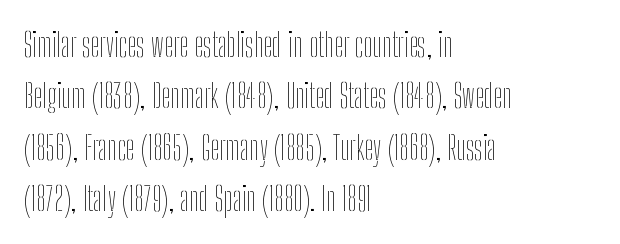
The image shows 33 px thin, condensed type, upright; set left-aligned, normal line spacing (1.56x), normal letter spacing, not underlined; low stroke contrast and a medium x-height.
